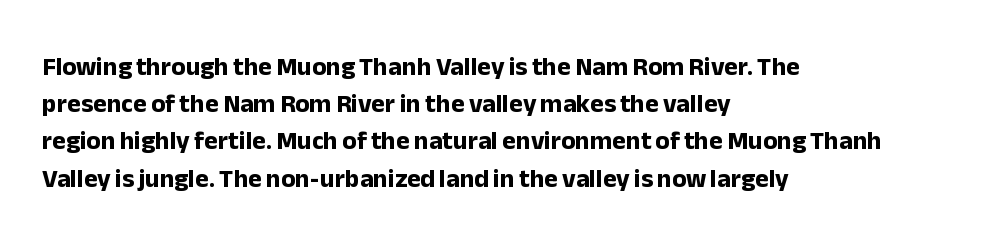
{"italic": "no", "bold": "yes", "underline": "no", "align": "left", "line_spacing": "normal", "line_spacing_ratio": 1.43, "letter_spacing": "normal", "letter_spacing_em": 0.0, "glyph_px": 26}
